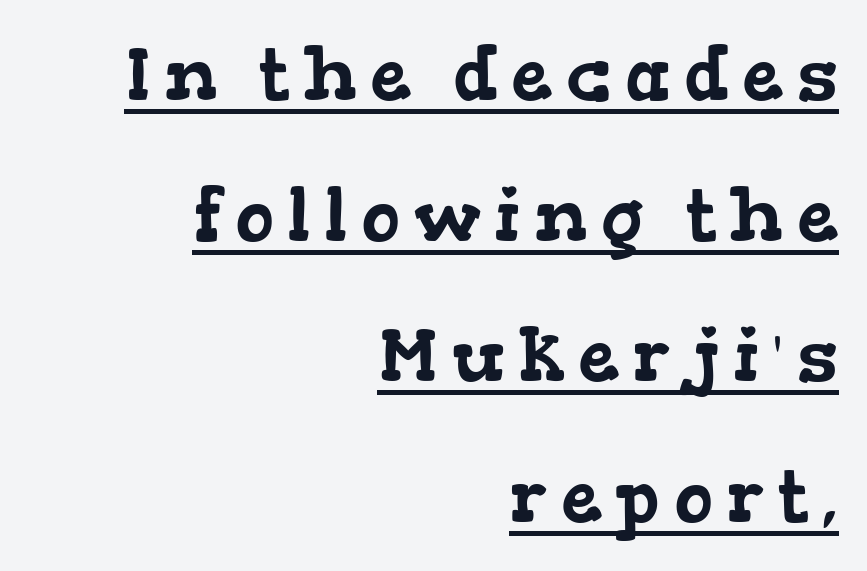
Are there feet on the stems? There are — it's a serif. Does a line run under the words? Yes, clearly. A typesetter would call this proportional, since set widths differ per character. Is the block centered? No — it sits flush against the right margin. The designer dialed line spacing up above the default.
